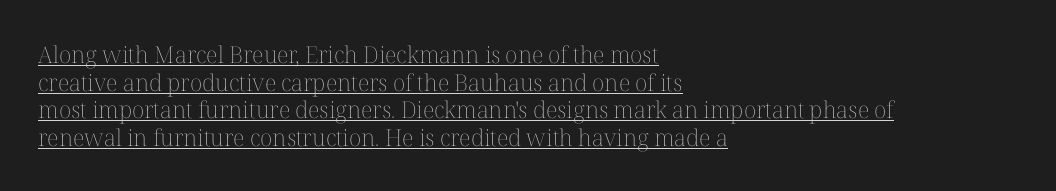
The passage shown has conventional tracking throughout. Underlining? Definitely there. Nothing heavy about these letters — not bold at all. Each line starts at the same left margin while the right side varies. Every stem runs plumb, perpendicular to the baseline.
